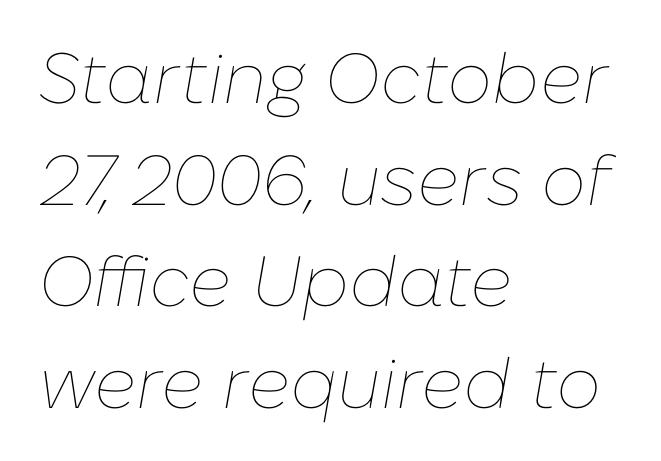
The image shows 71 px thin type, italic (leaning right); set left-aligned, normal line spacing (1.43x), normal letter spacing, not underlined; low stroke contrast and a medium x-height.
